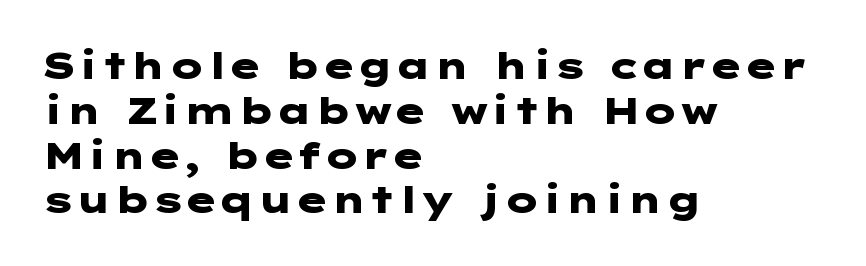
Q: Is the text bold? A: Yes.
Q: Is the text italic (slanted)? A: No, it is upright.
Q: Is the typeface a serif or a sans-serif typeface? A: Sans-serif.
Q: Is the text underlined? A: No.
Q: How is the paragraph aligned? A: Left-aligned.
Q: Is the spacing between letters normal or unusually wide? A: Normal.
Q: Width (condensed, normal, or wide)? A: Wide.
Q: Stroke contrast? A: Low.
Q: x-height? A: Medium.
